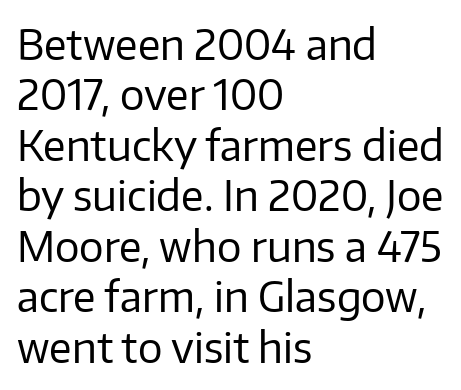
{"serif": "no", "italic": "no", "bold": "no", "weight": "regular", "width": "normal", "stroke_contrast": "low", "x_height": "medium", "monospaced": "no", "underline": "no", "align": "left", "line_spacing_ratio": 1.23, "letter_spacing": "normal", "letter_spacing_em": 0.0, "glyph_px": 41}
